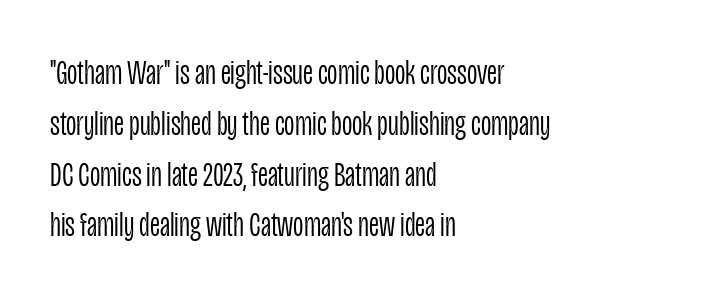
{"serif": "no", "italic": "no", "bold": "no", "weight": "light", "width": "condensed", "stroke_contrast": "low", "x_height": "large", "monospaced": "no", "underline": "no", "align": "left", "line_spacing": "normal", "line_spacing_ratio": 1.41, "letter_spacing": "normal", "letter_spacing_em": 0.0, "glyph_px": 36}
